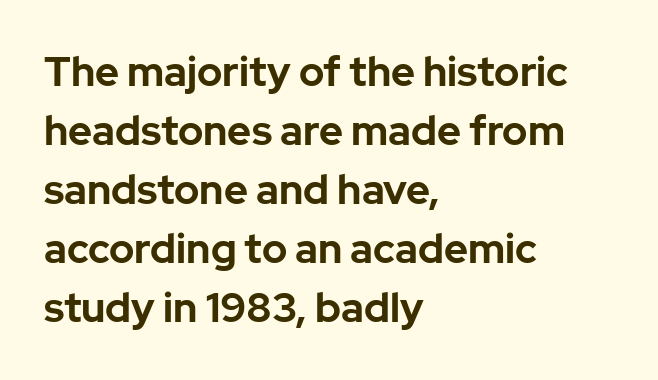
Q: Is the text bold? A: Yes.
Q: Is the text italic (slanted)? A: No, it is upright.
Q: Is the typeface a serif or a sans-serif typeface? A: Sans-serif.
Q: Is the text underlined? A: No.
Q: How is the paragraph aligned? A: Left-aligned.
Q: Is the spacing between letters normal or unusually wide? A: Normal.
Q: Is the spacing between lines tight, normal or loose? A: Normal.
Q: Width (condensed, normal, or wide)? A: Normal.
Q: Stroke contrast? A: Low.
Q: x-height? A: Medium.
Q: Monospaced? A: No.
